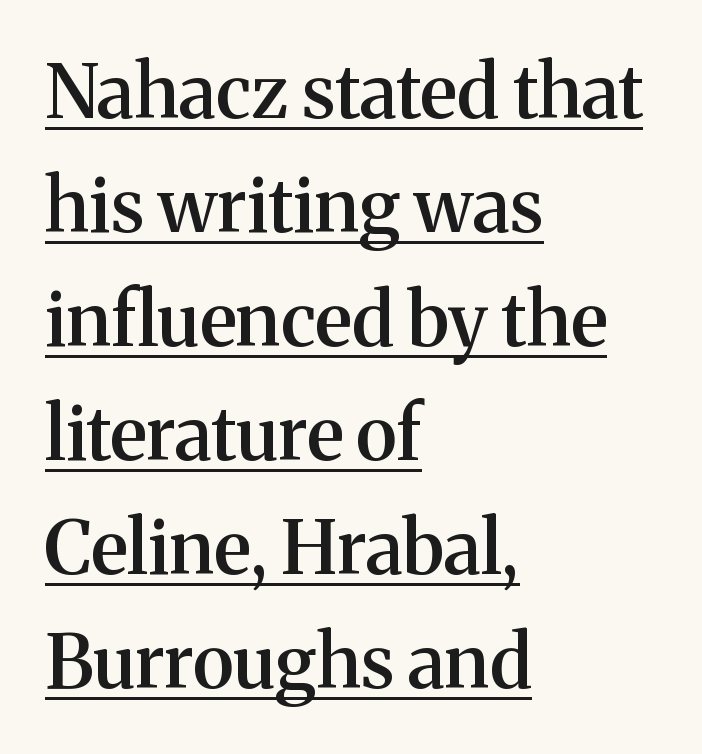
Q: Is the text bold? A: Semi-bold.
Q: Is the text italic (slanted)? A: No, it is upright.
Q: Is the typeface a serif or a sans-serif typeface? A: Serif.
Q: Is the text underlined? A: Yes.
Q: How is the paragraph aligned? A: Left-aligned.
Q: Is the spacing between letters normal or unusually wide? A: Normal.
Q: Is the spacing between lines tight, normal or loose? A: Normal.
Q: Width (condensed, normal, or wide)? A: Normal.
Q: Stroke contrast? A: Medium.
Q: x-height? A: Medium.
Q: Monospaced? A: No.
